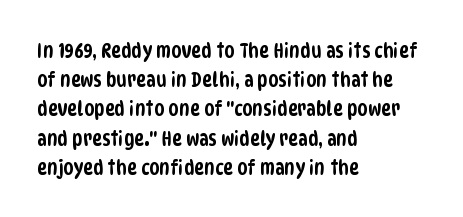
{"underline": "no", "align": "left", "line_spacing": "normal", "line_spacing_ratio": 1.39, "letter_spacing": "normal", "letter_spacing_em": 0.0, "glyph_px": 21}
